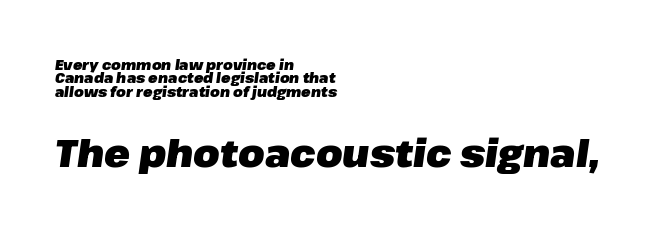
Q: Is the text bold? A: Yes.
Q: Is the text italic (slanted)? A: Yes, it leans right by about 8 degrees.
Q: Is the text underlined? A: No.
Q: How is the paragraph aligned? A: Left-aligned.
Q: Is the spacing between letters normal or unusually wide? A: Normal.
Q: Is the spacing between lines tight, normal or loose? A: Tight.
Q: Which block of text is set in a larger size, the first (top) or the second (bottom)? A: The second (bottom) one.
Q: Width (condensed, normal, or wide)? A: Normal.
Q: Stroke contrast? A: Low.
Q: x-height? A: Medium.
Q: Monospaced? A: No.
